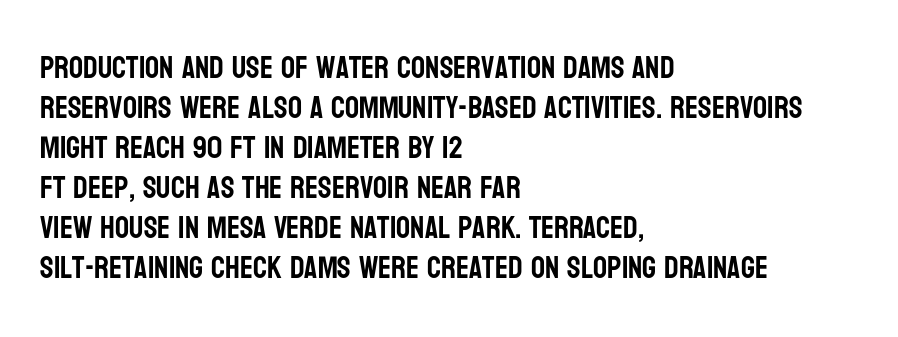
Q: Is the text italic (slanted)? A: No, it is upright.
Q: Is the typeface a serif or a sans-serif typeface? A: Sans-serif.
Q: Is the text underlined? A: No.
Q: How is the paragraph aligned? A: Left-aligned.
Q: Is the spacing between letters normal or unusually wide? A: Normal.
Q: Is the spacing between lines tight, normal or loose? A: Normal.
Q: Width (condensed, normal, or wide)? A: Condensed.
Q: Stroke contrast? A: Low.
Q: x-height? A: Large.
Q: Monospaced? A: No.
